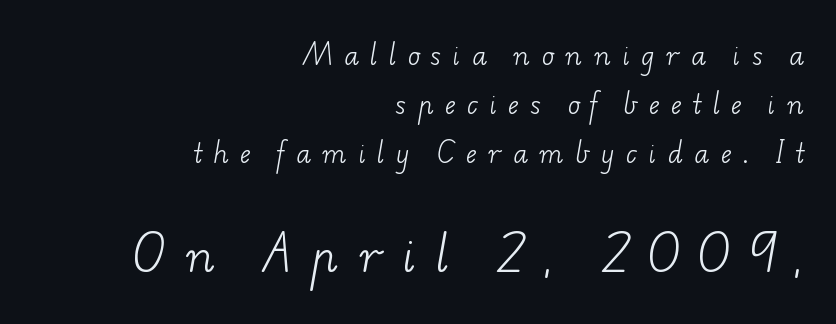
The lines are spread far apart with generous leading. Quick note: underline off. The rendering shows small feet on the letterforms — a serif design. This layout puts the modest block above and the oversized block below.
